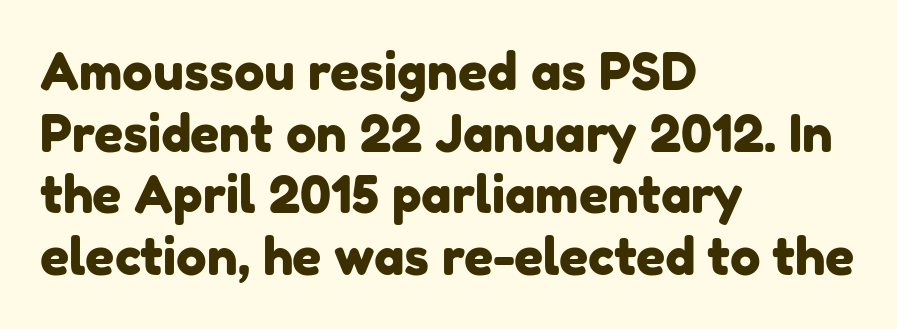
The image shows 51 px sans-serif type; set left-aligned, line spacing 1.21x, normal letter spacing, not underlined; low stroke contrast and a medium x-height.
